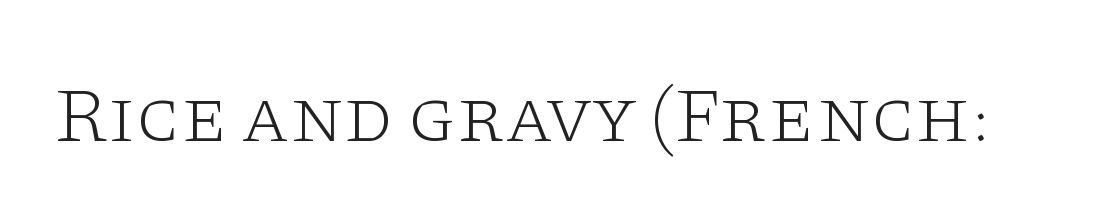
{"serif": "yes", "italic": "no", "bold": "no", "weight": "light", "width": "wide", "stroke_contrast": "low", "x_height": "large", "monospaced": "no", "underline": "no", "letter_spacing": "normal", "letter_spacing_em": 0.0, "glyph_px": 78}
